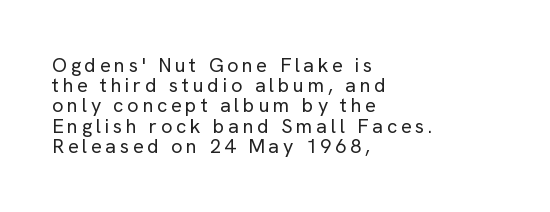
Is there much room between lines? No — they nearly touch. Horizontally, the lines are justified to the leading edge only. The weight tops out at a normal text grade. Rendered with straight, roman letterforms.
